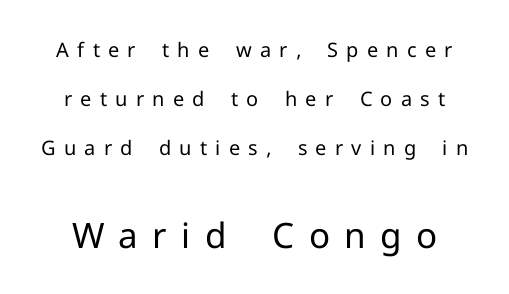
{"serif": "no", "italic": "no", "bold": "no", "weight": "regular", "width": "normal", "stroke_contrast": "low", "x_height": "medium", "monospaced": "no", "underline": "no", "line_spacing": "loose", "line_spacing_ratio": 2.45, "letter_spacing": "wide", "letter_spacing_em": 0.41, "larger_block": "second", "size_ratio": 1.75, "glyph_px": 35}
